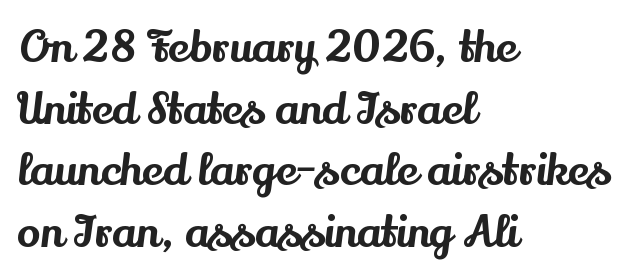
Spacing between characters is what you'd get straight out of the box. Is there much room between lines? A standard amount, neither cramped nor airy. Every row of glyphs begins at an identical x-position on the left. Lines of text with bare space underneath.
